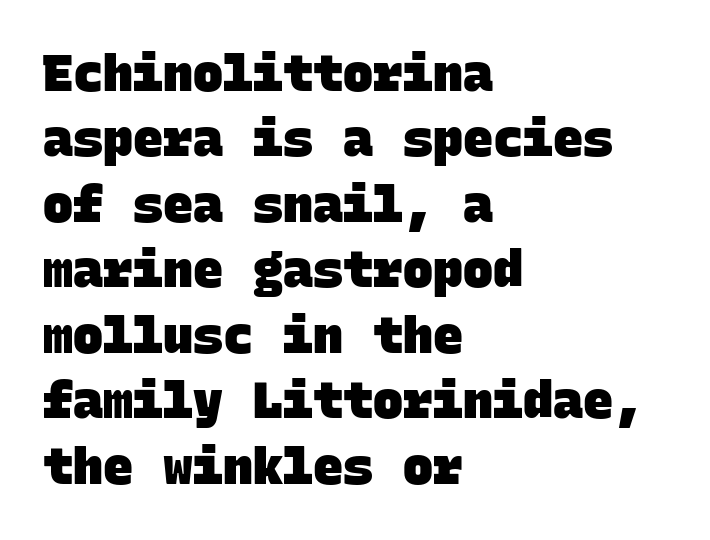
Is there much room between lines? A standard amount, neither cramped nor airy. Chunky letters — that's bold for sure. Classification — sans serif. Descender tails drop into unmarked territory. These lines are rendered in a fixed-pitch font.
